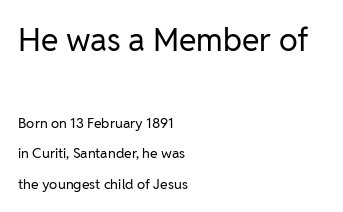
The image shows 32 px regular-weight sans-serif type, upright; set left-aligned, loose line spacing (2.17x), normal letter spacing, not underlined; the first (top) block is 2.29x larger; low stroke contrast and a medium x-height.
